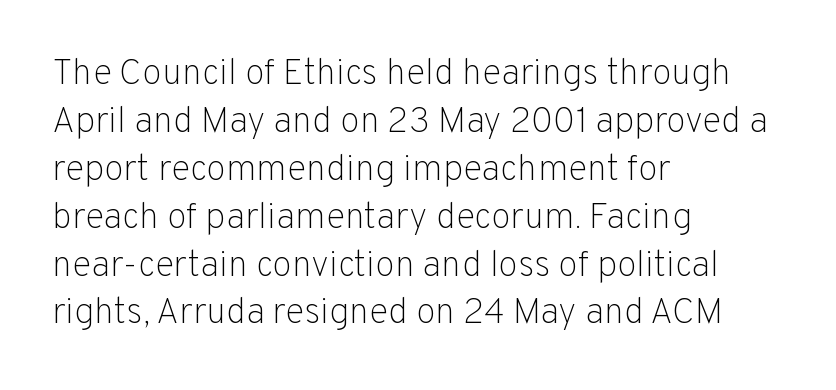
Q: Is the text bold? A: No.
Q: Is the text italic (slanted)? A: No, it is upright.
Q: Is the typeface a serif or a sans-serif typeface? A: Sans-serif.
Q: Is the text underlined? A: No.
Q: How is the paragraph aligned? A: Left-aligned.
Q: Is the spacing between letters normal or unusually wide? A: Normal.
Q: Is the spacing between lines tight, normal or loose? A: Normal.
Q: Width (condensed, normal, or wide)? A: Normal.
Q: Stroke contrast? A: Low.
Q: x-height? A: Medium.
Q: Monospaced? A: No.
